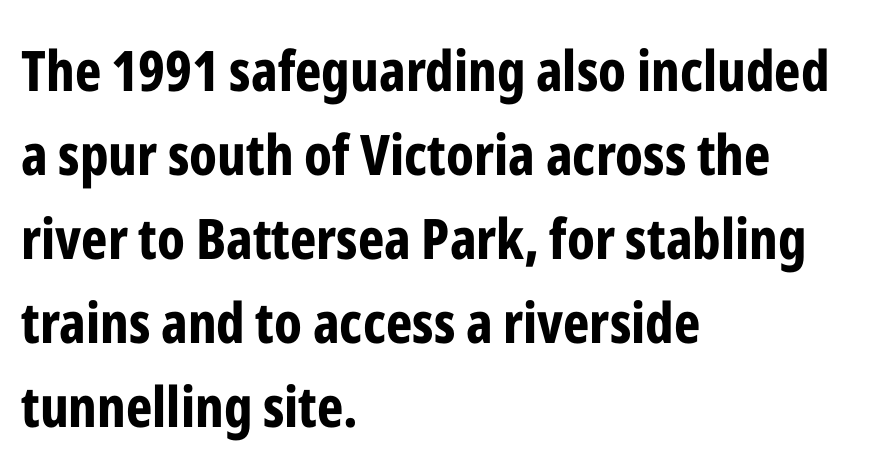
Q: Is the text bold? A: Yes.
Q: Is the text italic (slanted)? A: No, it is upright.
Q: Is the typeface a serif or a sans-serif typeface? A: Sans-serif.
Q: Is the text underlined? A: No.
Q: How is the paragraph aligned? A: Left-aligned.
Q: Is the spacing between letters normal or unusually wide? A: Normal.
Q: Is the spacing between lines tight, normal or loose? A: Normal.
Q: Width (condensed, normal, or wide)? A: Condensed.
Q: Stroke contrast? A: Low.
Q: x-height? A: Medium.
Q: Monospaced? A: No.
